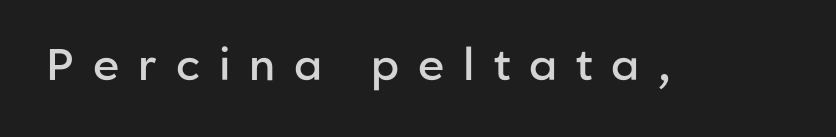
Q: Is the text bold? A: Semi-bold.
Q: Is the text italic (slanted)? A: No, it is upright.
Q: Is the typeface a serif or a sans-serif typeface? A: Sans-serif.
Q: Is the text underlined? A: No.
Q: Is the spacing between letters normal or unusually wide? A: Unusually wide.
Q: Width (condensed, normal, or wide)? A: Normal.
Q: Stroke contrast? A: Low.
Q: x-height? A: Medium.
Q: Monospaced? A: No.
